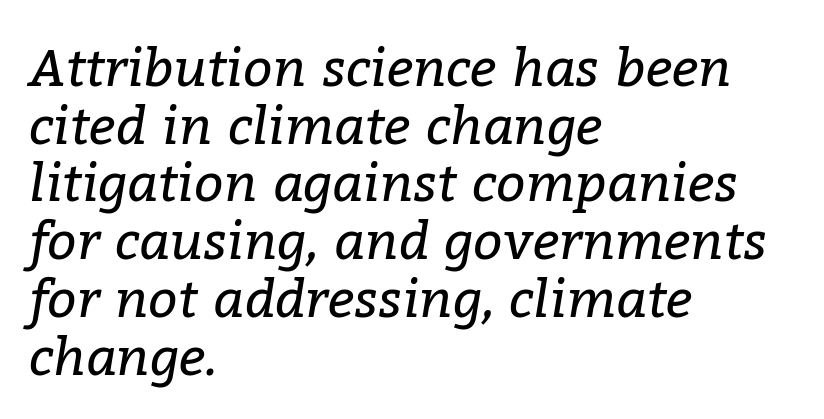
{"serif": "yes", "italic": "yes", "lean": "right", "slant_degrees": 9, "bold": "no", "weight": "regular", "width": "normal", "stroke_contrast": "low", "x_height": "medium", "monospaced": "no", "underline": "no", "align": "left", "line_spacing": "tight", "line_spacing_ratio": 1.11, "letter_spacing": "normal", "letter_spacing_em": 0.0, "glyph_px": 52}
